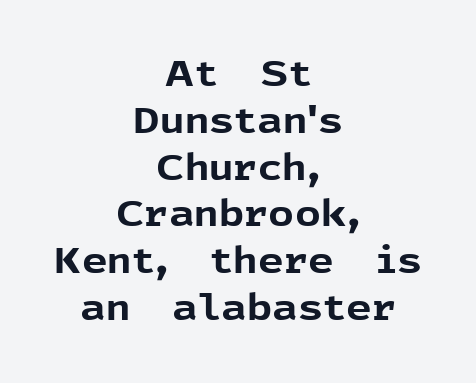
{"serif": "no", "italic": "no", "bold": "yes", "weight": "bold", "width": "normal", "x_height": "medium", "monospaced": "no", "underline": "no", "align": "center", "line_spacing": "normal", "line_spacing_ratio": 1.3, "letter_spacing": "normal", "letter_spacing_em": 0.0, "glyph_px": 36}
